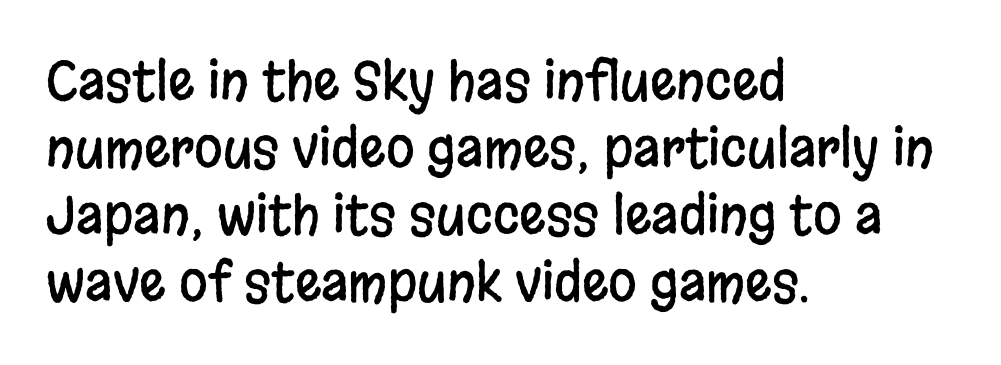
Q: Is the text italic (slanted)? A: No, it is upright.
Q: Is the typeface a serif or a sans-serif typeface? A: Sans-serif.
Q: Is the text underlined? A: No.
Q: How is the paragraph aligned? A: Left-aligned.
Q: Is the spacing between letters normal or unusually wide? A: Normal.
Q: Is the spacing between lines tight, normal or loose? A: Normal.
Q: Width (condensed, normal, or wide)? A: Condensed.
Q: Stroke contrast? A: Low.
Q: x-height? A: Large.
Q: Monospaced? A: No.
